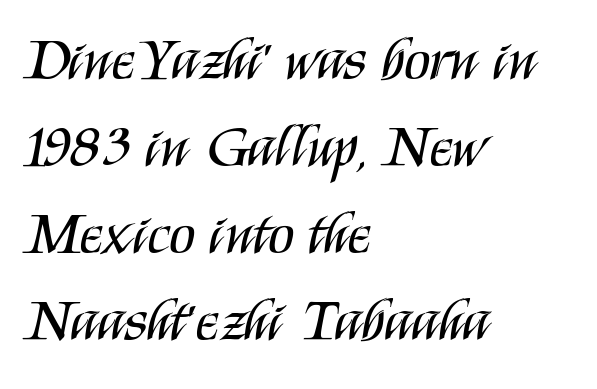
The image shows 60 px regular-weight, condensed sans-serif type; set left-aligned, normal line spacing (1.45x), normal letter spacing, not underlined; medium stroke contrast and a large x-height.
